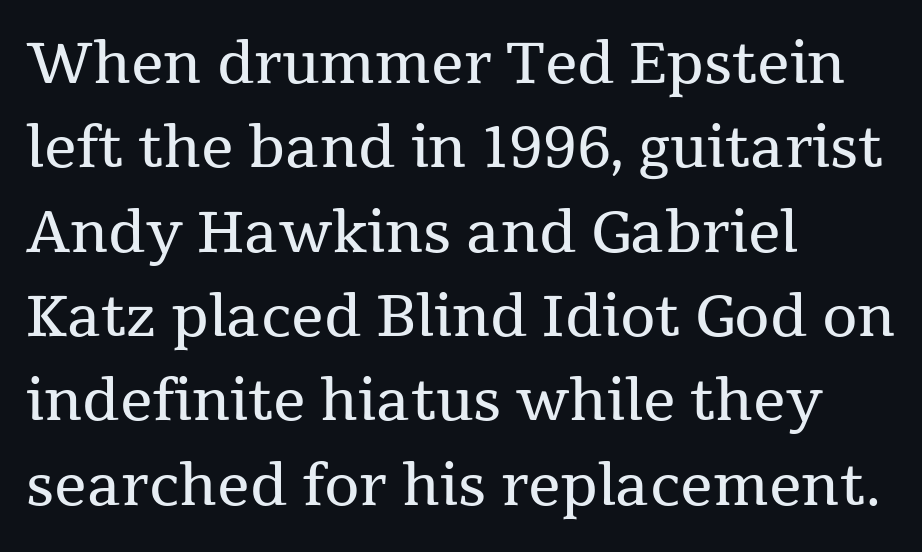
Q: Is the text bold? A: No.
Q: Is the text italic (slanted)? A: No, it is upright.
Q: Is the typeface a serif or a sans-serif typeface? A: Serif.
Q: Is the text underlined? A: No.
Q: How is the paragraph aligned? A: Left-aligned.
Q: Is the spacing between letters normal or unusually wide? A: Normal.
Q: Is the spacing between lines tight, normal or loose? A: Normal.
Q: Width (condensed, normal, or wide)? A: Normal.
Q: Stroke contrast? A: Medium.
Q: x-height? A: Medium.
Q: Monospaced? A: No.
